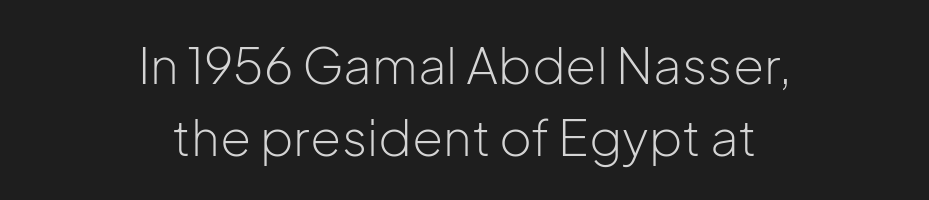
Q: Is the text bold? A: No.
Q: Is the text italic (slanted)? A: No, it is upright.
Q: Is the typeface a serif or a sans-serif typeface? A: Sans-serif.
Q: Is the text underlined? A: No.
Q: How is the paragraph aligned? A: Centered.
Q: Is the spacing between letters normal or unusually wide? A: Normal.
Q: Is the spacing between lines tight, normal or loose? A: Normal.
Q: Width (condensed, normal, or wide)? A: Normal.
Q: Stroke contrast? A: Low.
Q: x-height? A: Medium.
Q: Monospaced? A: No.
